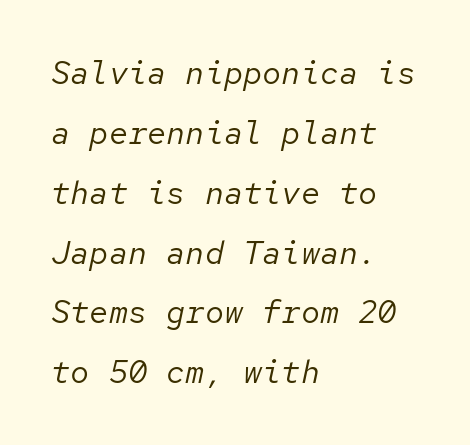
Q: Is the text bold? A: No.
Q: Is the text italic (slanted)? A: Yes, it leans right by about 12 degrees.
Q: Is the text underlined? A: No.
Q: How is the paragraph aligned? A: Left-aligned.
Q: Is the spacing between letters normal or unusually wide? A: Normal.
Q: Width (condensed, normal, or wide)? A: Normal.
Q: Stroke contrast? A: Low.
Q: x-height? A: Medium.
Q: Monospaced? A: Yes.
